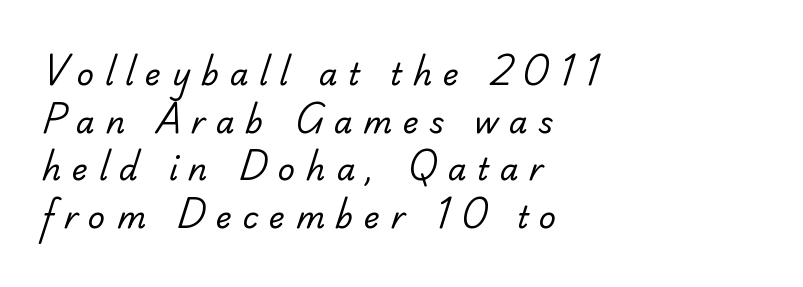
Honestly, there is no underline to notice here at all. These glyphs show unthickened strokes, regular width or finer. This sample uses expanded letter spacing, leaving extra air between glyphs. Classification — serif.
